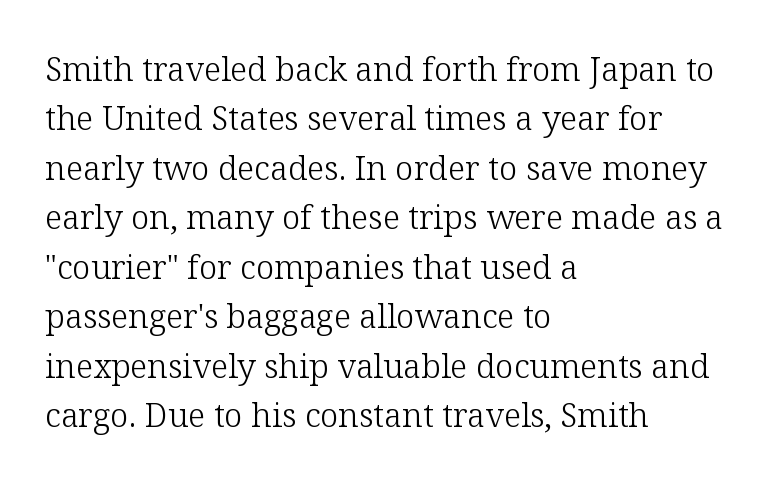
Each letter's strokes conclude with small projecting serifs. Varying glyph widths throughout — classic text-font behaviour. The type sits square on the baseline with zero lean. If you measured baseline to baseline, you'd find a middling distance.
